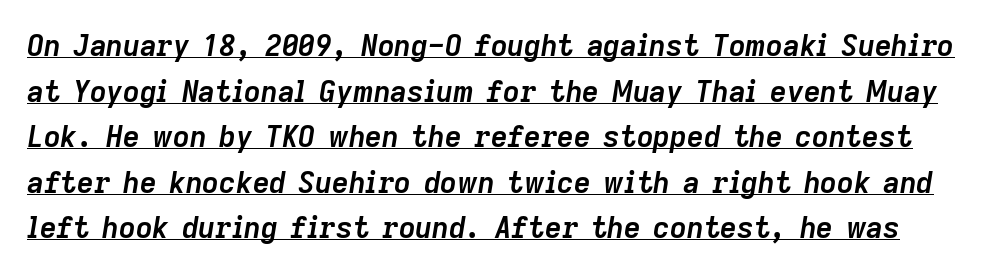
Q: Is the text bold? A: Yes.
Q: Is the text italic (slanted)? A: Yes, it leans right by about 9 degrees.
Q: Is the text underlined? A: Yes.
Q: Is the spacing between letters normal or unusually wide? A: Normal.
Q: Is the spacing between lines tight, normal or loose? A: Normal.
Q: Width (condensed, normal, or wide)? A: Normal.
Q: Stroke contrast? A: Low.
Q: x-height? A: Medium.
Q: Monospaced? A: No.
